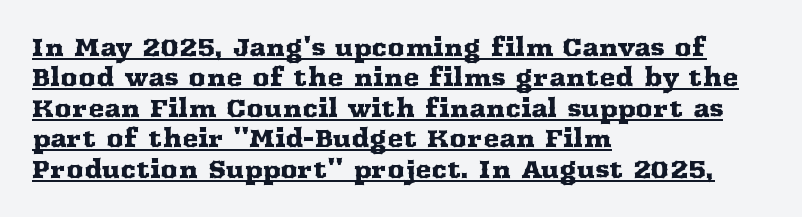
Q: Is the text italic (slanted)? A: No, it is upright.
Q: Is the text underlined? A: Yes.
Q: How is the paragraph aligned? A: Left-aligned.
Q: Is the spacing between letters normal or unusually wide? A: Normal.
Q: Is the spacing between lines tight, normal or loose? A: Normal.
